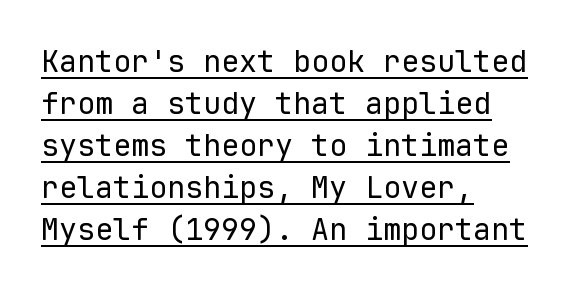
Looks like terminal output: every glyph gets an equal slot. Weight class: somewhere from thin through regular. Observe the ordinary spacing: letters are neighbours, not strangers. This rendering features underlined lettering.
